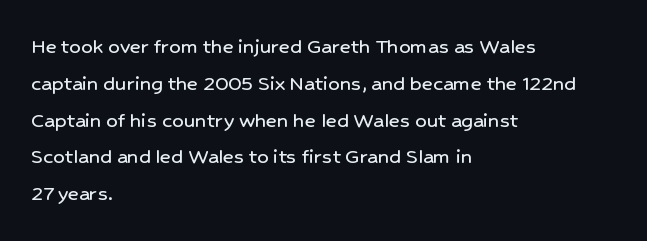
{"italic": "no", "underline": "no", "align": "left", "line_spacing": "normal", "line_spacing_ratio": 1.6, "letter_spacing": "normal", "letter_spacing_em": 0.0, "glyph_px": 23}
